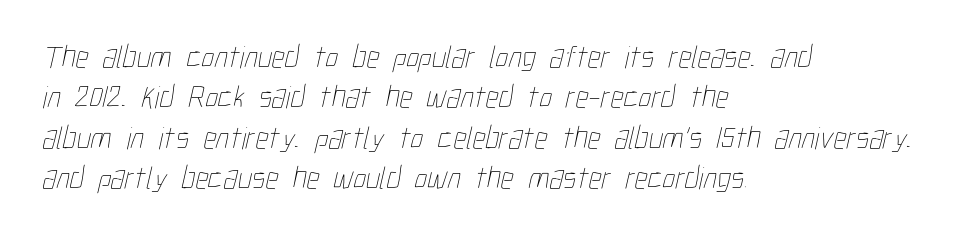
Q: Is the text bold? A: No.
Q: Is the text underlined? A: No.
Q: How is the paragraph aligned? A: Left-aligned.
Q: Is the spacing between letters normal or unusually wide? A: Normal.
Q: Is the spacing between lines tight, normal or loose? A: Normal.
Q: Width (condensed, normal, or wide)? A: Condensed.
Q: Stroke contrast? A: Low.
Q: x-height? A: Medium.
Q: Monospaced? A: No.
